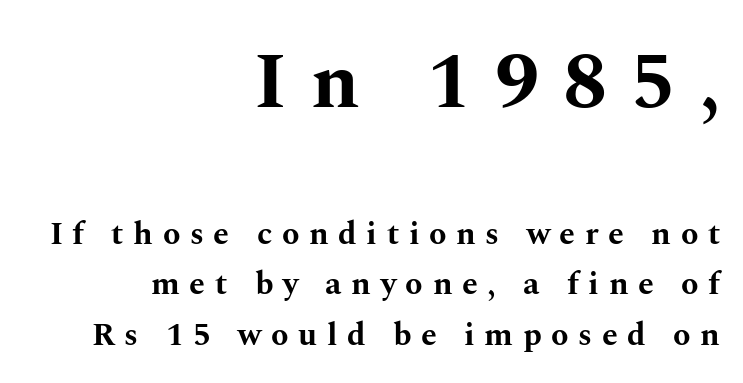
Q: Is the text bold? A: Yes.
Q: Is the text italic (slanted)? A: No, it is upright.
Q: Is the typeface a serif or a sans-serif typeface? A: Serif.
Q: Is the text underlined? A: No.
Q: How is the paragraph aligned? A: Right-aligned.
Q: Is the spacing between letters normal or unusually wide? A: Unusually wide.
Q: Is the spacing between lines tight, normal or loose? A: Normal.
Q: Which block of text is set in a larger size, the first (top) or the second (bottom)? A: The first (top) one.
Q: Width (condensed, normal, or wide)? A: Wide.
Q: Stroke contrast? A: Medium.
Q: x-height? A: Medium.
Q: Monospaced? A: No.
